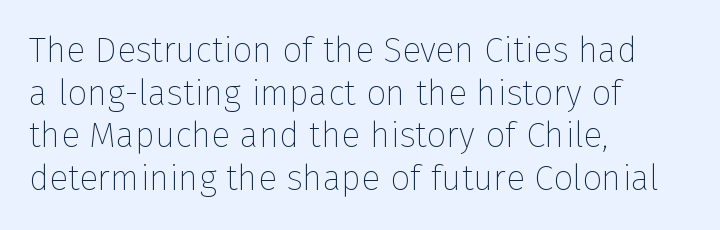
{"serif": "no", "italic": "no", "bold": "no", "weight": "thin", "width": "normal", "stroke_contrast": "low", "x_height": "medium", "monospaced": "no", "underline": "no", "align": "left", "line_spacing_ratio": 1.22, "letter_spacing": "normal", "letter_spacing_em": 0.0, "glyph_px": 35}
